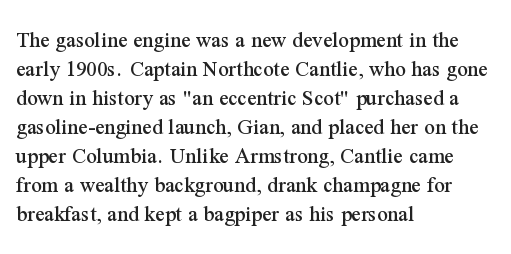
Q: Is the text italic (slanted)? A: No, it is upright.
Q: Is the text underlined? A: No.
Q: How is the paragraph aligned? A: Left-aligned.
Q: Is the spacing between letters normal or unusually wide? A: Normal.
Q: Is the spacing between lines tight, normal or loose? A: Normal.
